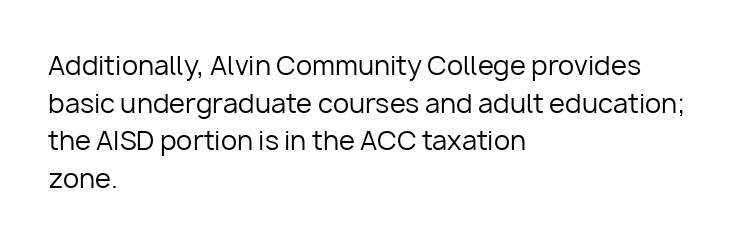
Q: Is the text bold? A: No.
Q: Is the text italic (slanted)? A: No, it is upright.
Q: Is the text underlined? A: No.
Q: How is the paragraph aligned? A: Left-aligned.
Q: Is the spacing between letters normal or unusually wide? A: Normal.
Q: Is the spacing between lines tight, normal or loose? A: Normal.
